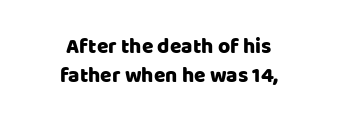
{"italic": "no", "underline": "no", "align": "center", "line_spacing": "normal", "line_spacing_ratio": 1.39, "letter_spacing": "normal", "letter_spacing_em": 0.0, "glyph_px": 21}
